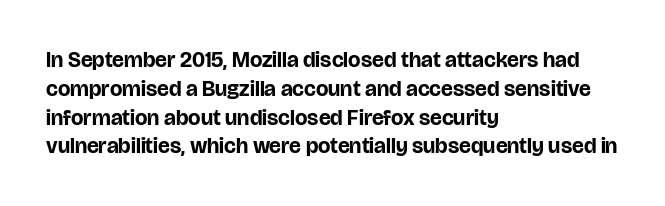
{"italic": "no", "bold": "yes", "underline": "no", "align": "left", "line_spacing": "normal", "line_spacing_ratio": 1.31, "letter_spacing": "normal", "letter_spacing_em": 0.0, "glyph_px": 22}
